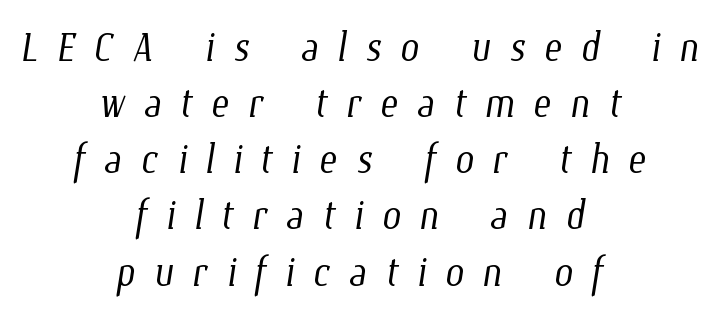
{"bold": "no", "weight": "light", "width": "condensed", "stroke_contrast": "low", "x_height": "medium", "monospaced": "no", "underline": "no", "align": "center", "line_spacing": "tight", "line_spacing_ratio": 1.04, "letter_spacing": "wide", "letter_spacing_em": 0.34, "glyph_px": 54}
